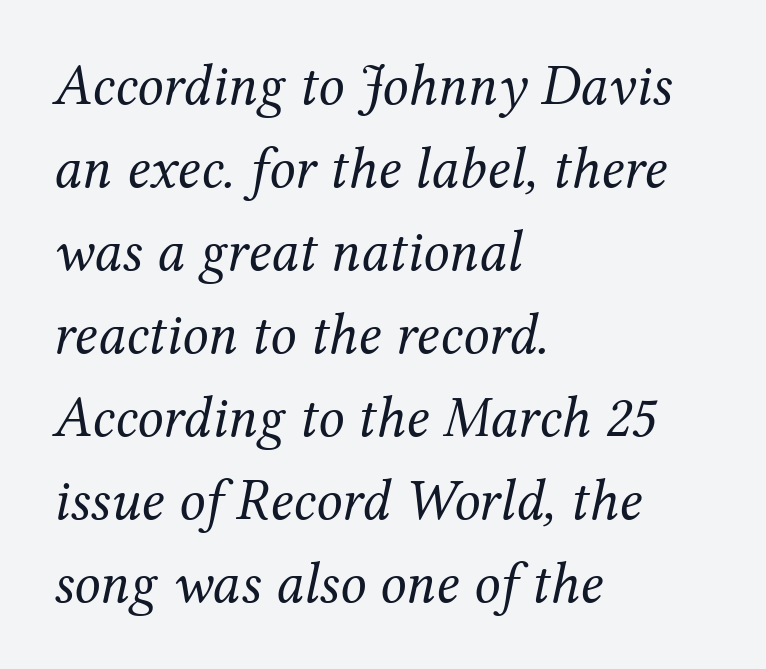
{"serif": "yes", "italic": "yes", "lean": "right", "slant_degrees": 12, "bold": "no", "weight": "regular", "width": "normal", "stroke_contrast": "medium", "x_height": "medium", "monospaced": "no", "underline": "no", "align": "left", "line_spacing": "normal", "line_spacing_ratio": 1.43, "letter_spacing": "normal", "letter_spacing_em": 0.0, "glyph_px": 58}
